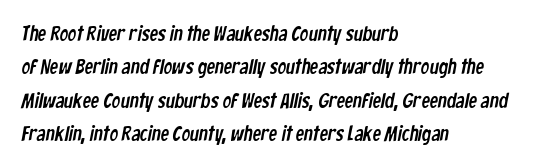
{"underline": "no", "align": "left", "line_spacing": "normal", "line_spacing_ratio": 1.59, "letter_spacing": "normal", "letter_spacing_em": 0.0, "glyph_px": 21}
